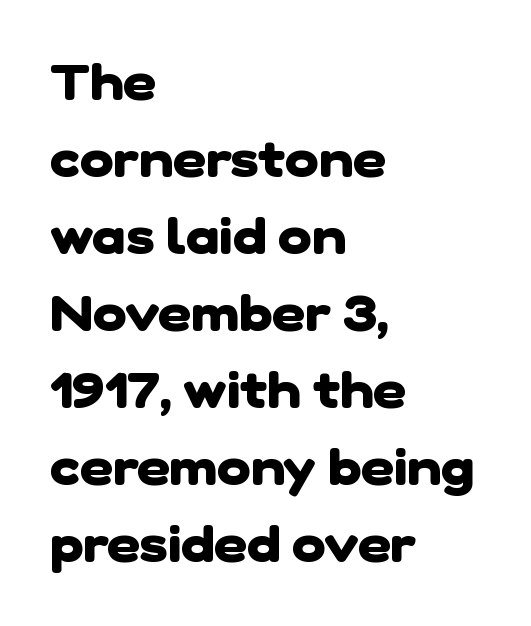
Q: Is the text bold? A: Yes.
Q: Is the typeface a serif or a sans-serif typeface? A: Sans-serif.
Q: Is the text underlined? A: No.
Q: How is the paragraph aligned? A: Left-aligned.
Q: Is the spacing between letters normal or unusually wide? A: Normal.
Q: Is the spacing between lines tight, normal or loose? A: Normal.
Q: Width (condensed, normal, or wide)? A: Normal.
Q: Stroke contrast? A: Low.
Q: x-height? A: Medium.
Q: Monospaced? A: No.
